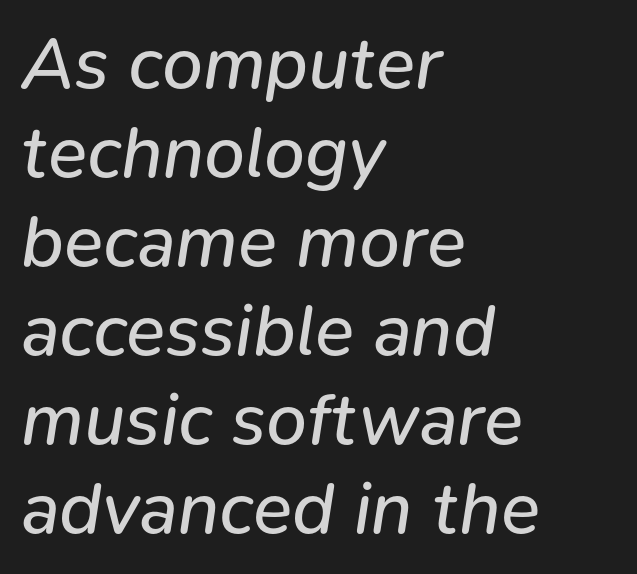
The image shows 73 px regular-weight type, italic (leaning right); set left-aligned, line spacing 1.22x, normal letter spacing, not underlined; low stroke contrast and a medium x-height.
